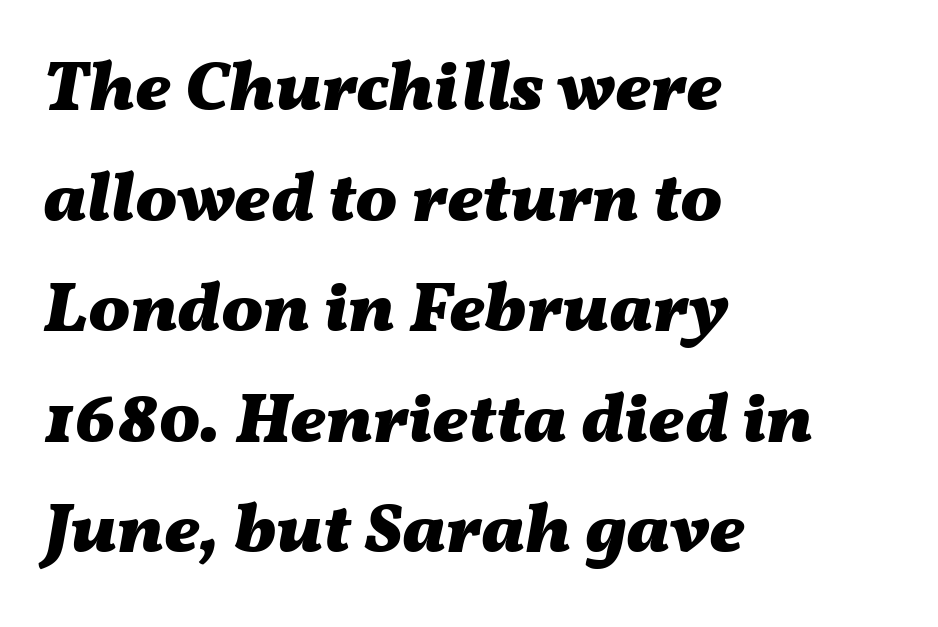
The font is running at its bold setting. If you drew a line through each stem, it would be angled. The words here are not underlined. Horizontally, the lines are justified to the leading edge only. These lines keep a tight, regular rhythm from letter to letter. Varying glyph widths throughout — classic text-font behaviour.
